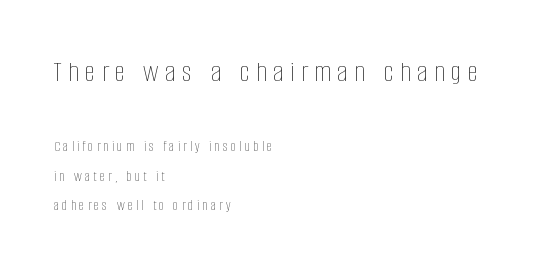
{"italic": "no", "bold": "no", "weight": "thin", "width": "condensed", "stroke_contrast": "low", "x_height": "large", "monospaced": "no", "underline": "no", "align": "left", "line_spacing": "loose", "line_spacing_ratio": 1.97, "letter_spacing": "wide", "letter_spacing_em": 0.21, "larger_block": "first", "size_ratio": 2.0, "glyph_px": 30}
